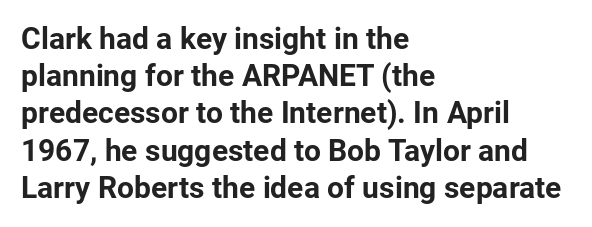
{"serif": "no", "italic": "no", "bold": "yes", "weight": "bold", "width": "normal", "stroke_contrast": "low", "x_height": "medium", "monospaced": "no", "underline": "no", "align": "left", "line_spacing_ratio": 1.24, "letter_spacing": "normal", "letter_spacing_em": 0.0, "glyph_px": 30}
